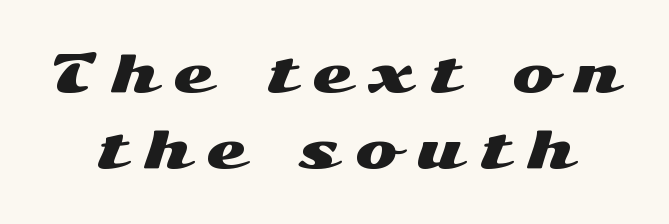
The image shows 51 px wide sans-serif type; set normal line spacing (1.5x), unusually wide letter spacing (+0.34 em), not underlined; medium stroke contrast and a medium x-height.
